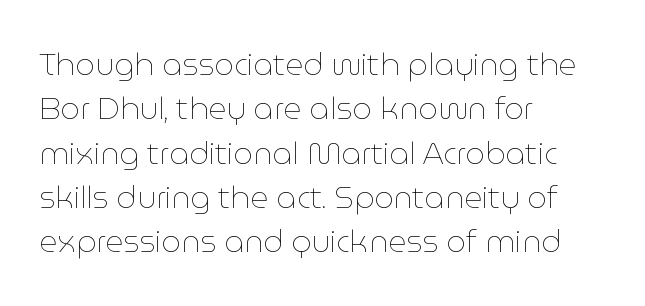
The image shows 31 px thin type, upright; set left-aligned, normal line spacing (1.43x), normal letter spacing, not underlined; low stroke contrast and a medium x-height.
